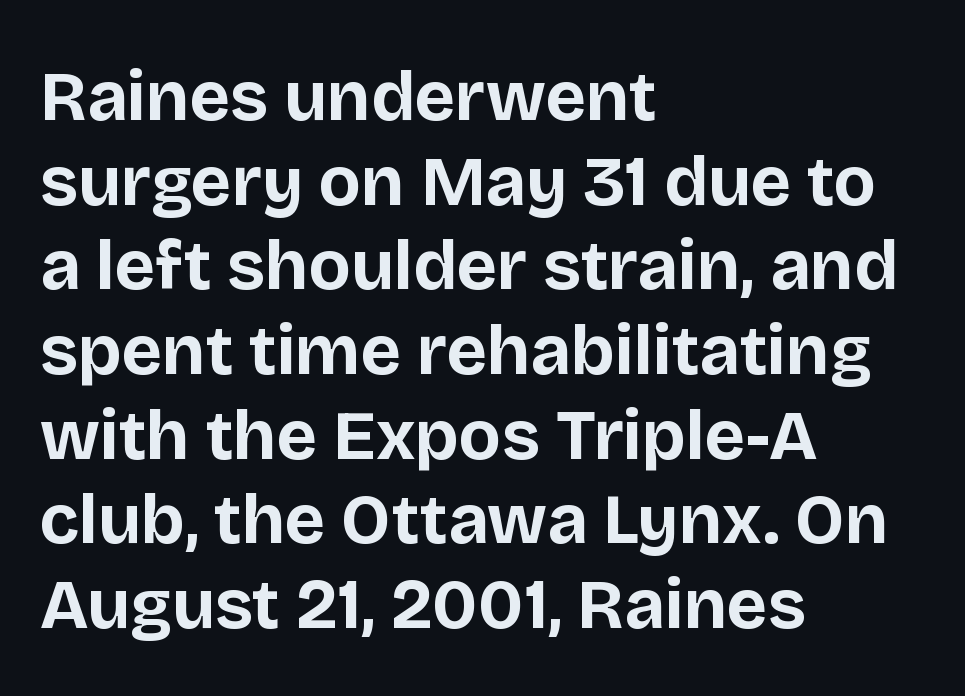
What stands out about the letter spacing? Nothing — it is the standard amount. In terms of weight, the rendering is a true, heavy bold. The specimen reads as upright at a glance. Nope, no serifs anywhere on these letters. Nobody drew a line under any word here. Do the characters align in a grid? No, the font is proportional.
